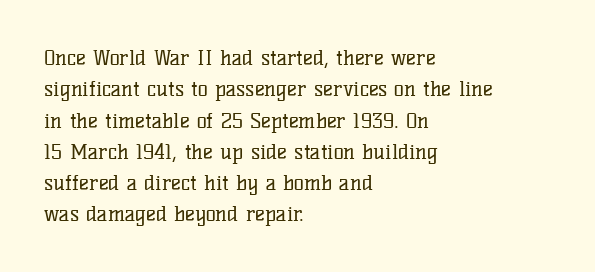
{"italic": "no", "bold": "no", "underline": "no", "align": "left", "line_spacing": "normal", "line_spacing_ratio": 1.49, "letter_spacing": "normal", "letter_spacing_em": 0.0, "glyph_px": 21}
